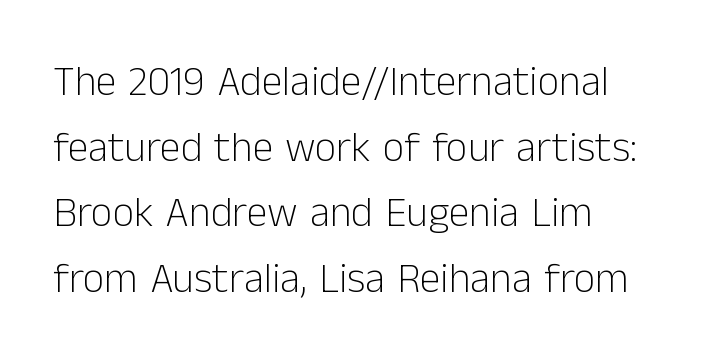
{"serif": "no", "italic": "no", "bold": "no", "weight": "light", "width": "normal", "stroke_contrast": "low", "x_height": "medium", "monospaced": "no", "underline": "no", "align": "left", "line_spacing": "normal", "line_spacing_ratio": 1.56, "letter_spacing": "normal", "letter_spacing_em": 0.0, "glyph_px": 42}
